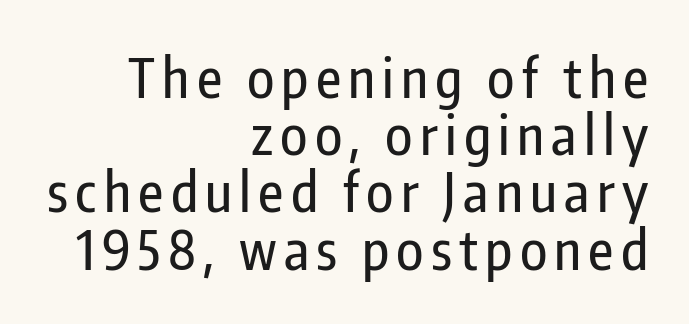
Interline gaps are noticeably narrow in this sample. Type style note: lacks serifs. The passage shown is not underscored anywhere. No italicization has been applied; the sample stays upright. Note the varied advance widths — an 'i' is clearly narrower than an 'm'.
